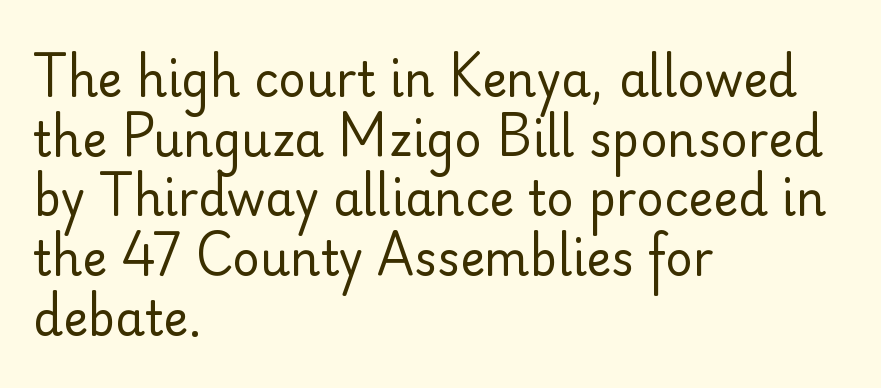
This reads as an unemphasized weight, regular at the heaviest. These lines sit exactly where default settings would place them. Check the space under the baseline: it is left empty. The letters stand straight up with perfectly vertical stems. Note the varied advance widths — an 'i' is clearly narrower than an 'm'. The passage shown has conventional tracking throughout.
